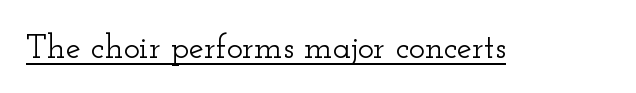
Q: Is the text italic (slanted)? A: No, it is upright.
Q: Is the typeface a serif or a sans-serif typeface? A: Serif.
Q: Is the text underlined? A: Yes.
Q: Is the spacing between letters normal or unusually wide? A: Normal.
Q: Width (condensed, normal, or wide)? A: Wide.
Q: Stroke contrast? A: Low.
Q: x-height? A: Small.
Q: Monospaced? A: No.
